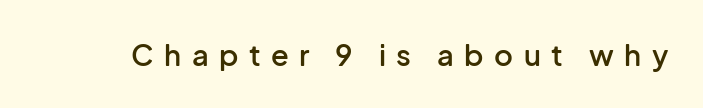
Q: Is the text bold? A: Semi-bold.
Q: Is the text italic (slanted)? A: No, it is upright.
Q: Is the typeface a serif or a sans-serif typeface? A: Sans-serif.
Q: Is the text underlined? A: No.
Q: Is the spacing between letters normal or unusually wide? A: Unusually wide.
Q: Width (condensed, normal, or wide)? A: Normal.
Q: Stroke contrast? A: Low.
Q: x-height? A: Medium.
Q: Monospaced? A: No.
